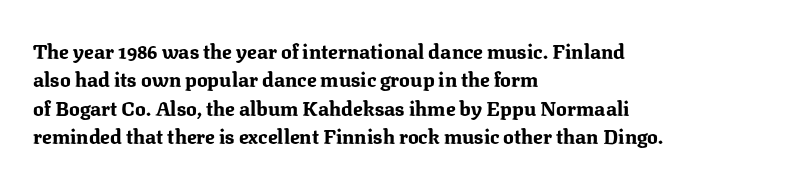
{"italic": "no", "bold": "yes", "underline": "no", "align": "left", "line_spacing": "normal", "line_spacing_ratio": 1.42, "letter_spacing": "normal", "letter_spacing_em": 0.0, "glyph_px": 20}
